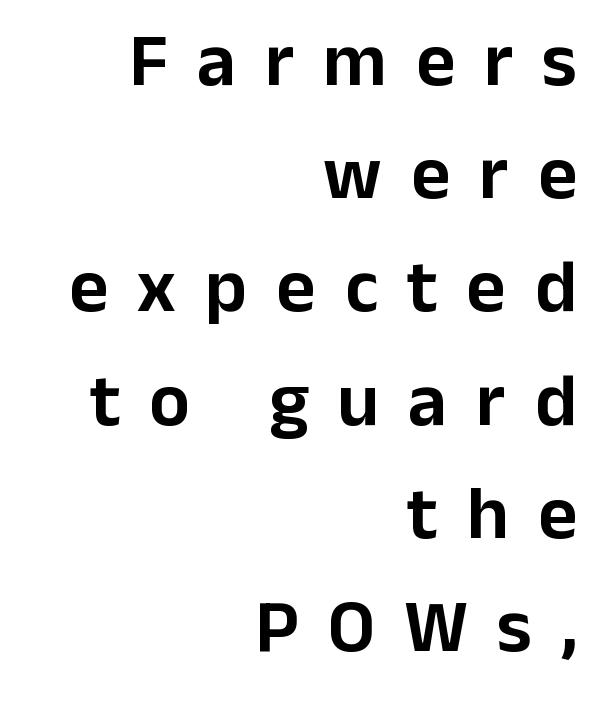
The image shows 76 px sans-serif type, upright; set right-aligned, normal line spacing (1.49x), unusually wide letter spacing (+0.38 em), not underlined; low stroke contrast and a medium x-height.
